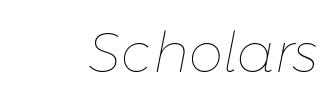
The glyphs look as if they've been sheared to an angle. The passage shown is not bold in any degree. There is no visible air inserted between adjacent glyphs. Letters rest on an invisible, unmarked baseline. Looks like regular typesetting: each glyph gets only the width it needs.
